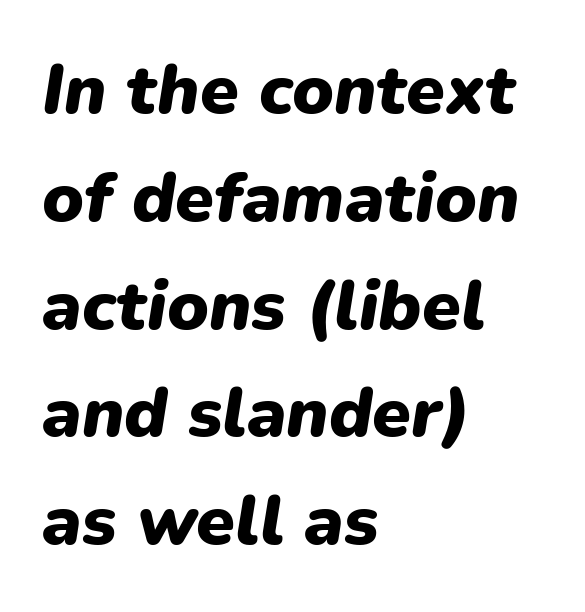
{"italic": "yes", "lean": "right", "slant_degrees": 9, "bold": "yes", "weight": "heavy", "width": "normal", "stroke_contrast": "low", "x_height": "medium", "monospaced": "no", "underline": "no", "align": "left", "line_spacing": "normal", "line_spacing_ratio": 1.54, "letter_spacing": "normal", "letter_spacing_em": 0.0, "glyph_px": 70}
